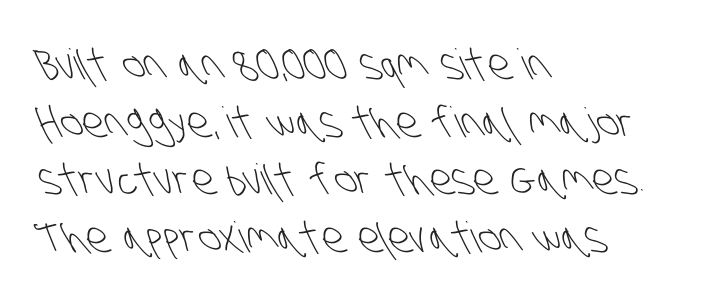
{"serif": "no", "bold": "no", "weight": "light", "width": "condensed", "stroke_contrast": "low", "x_height": "large", "monospaced": "no", "underline": "no", "align": "left", "line_spacing": "normal", "line_spacing_ratio": 1.37, "letter_spacing": "normal", "letter_spacing_em": 0.0, "glyph_px": 42}
